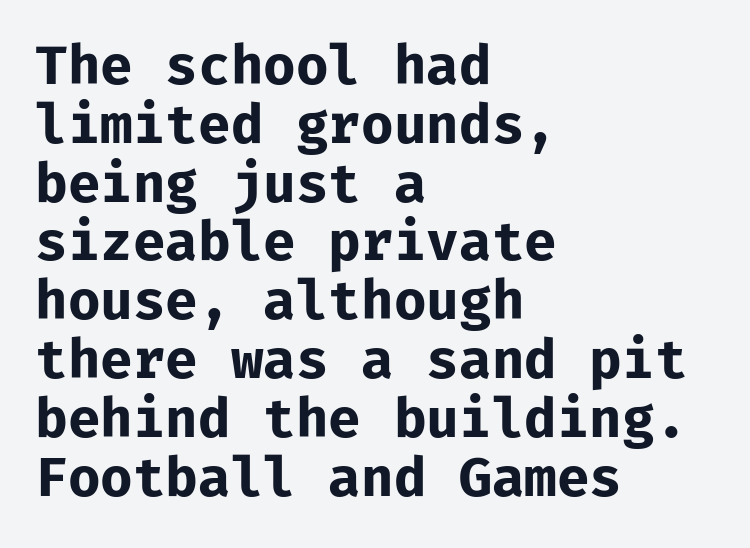
Q: Is the text bold? A: Yes.
Q: Is the text italic (slanted)? A: No, it is upright.
Q: Is the typeface a serif or a sans-serif typeface? A: Sans-serif.
Q: Is the text underlined? A: No.
Q: How is the paragraph aligned? A: Left-aligned.
Q: Is the spacing between letters normal or unusually wide? A: Normal.
Q: Is the spacing between lines tight, normal or loose? A: Tight.
Q: Width (condensed, normal, or wide)? A: Normal.
Q: Stroke contrast? A: Low.
Q: x-height? A: Medium.
